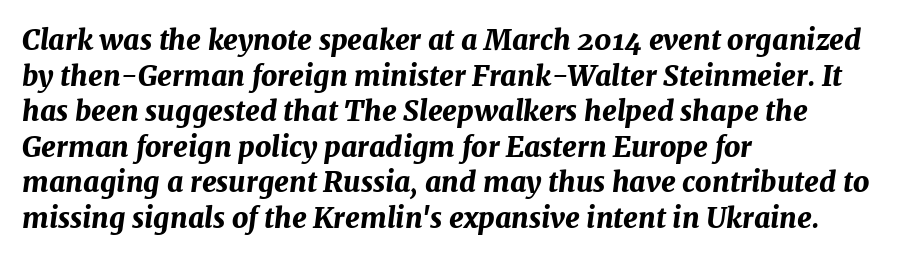
Q: Is the text bold? A: Yes.
Q: Is the text italic (slanted)? A: Yes, it leans right by about 7 degrees.
Q: Is the text underlined? A: No.
Q: How is the paragraph aligned? A: Left-aligned.
Q: Is the spacing between letters normal or unusually wide? A: Normal.
Q: Is the spacing between lines tight, normal or loose? A: Normal.
Q: Width (condensed, normal, or wide)? A: Normal.
Q: Stroke contrast? A: Medium.
Q: x-height? A: Medium.
Q: Monospaced? A: No.
